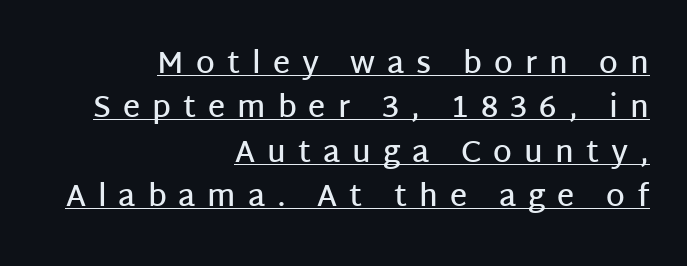
{"serif": "no", "italic": "no", "bold": "semi", "weight": "semibold", "width": "normal", "stroke_contrast": "low", "x_height": "large", "monospaced": "no", "underline": "yes", "align": "right", "line_spacing": "normal", "line_spacing_ratio": 1.48, "letter_spacing": "wide", "letter_spacing_em": 0.4, "glyph_px": 30}
